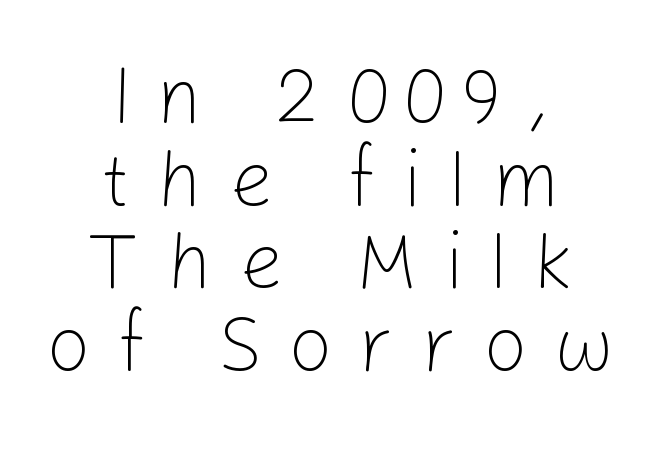
{"serif": "no", "italic": "no", "bold": "no", "weight": "light", "width": "normal", "stroke_contrast": "low", "x_height": "medium", "monospaced": "no", "underline": "no", "align": "center", "line_spacing": "tight", "line_spacing_ratio": 1.06, "letter_spacing": "wide", "letter_spacing_em": 0.34, "glyph_px": 78}
